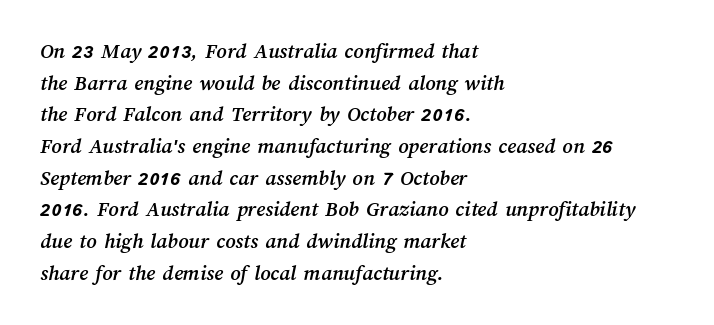
{"underline": "no", "align": "left", "line_spacing": "normal", "line_spacing_ratio": 1.44, "letter_spacing": "normal", "letter_spacing_em": 0.0, "glyph_px": 22}
